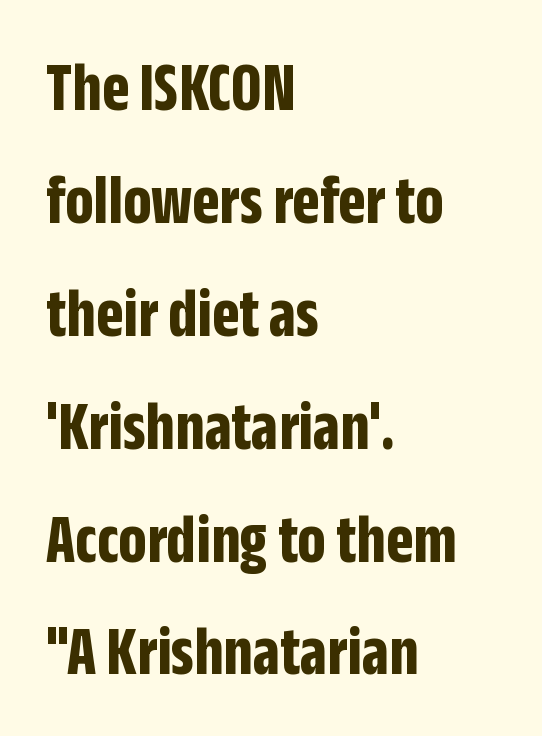
{"serif": "no", "italic": "no", "bold": "yes", "weight": "bold", "width": "condensed", "stroke_contrast": "low", "x_height": "large", "monospaced": "no", "underline": "no", "align": "left", "line_spacing": "normal", "line_spacing_ratio": 1.59, "letter_spacing": "normal", "letter_spacing_em": 0.0, "glyph_px": 71}
